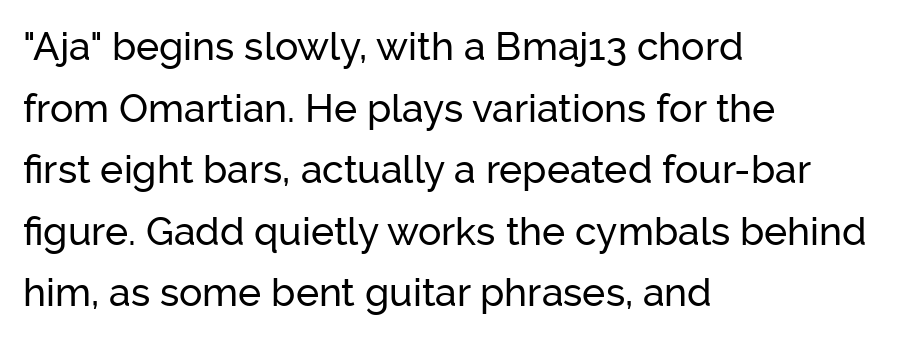
Q: Is the text italic (slanted)? A: No, it is upright.
Q: Is the typeface a serif or a sans-serif typeface? A: Sans-serif.
Q: Is the text underlined? A: No.
Q: How is the paragraph aligned? A: Left-aligned.
Q: Is the spacing between letters normal or unusually wide? A: Normal.
Q: Is the spacing between lines tight, normal or loose? A: Normal.
Q: Width (condensed, normal, or wide)? A: Normal.
Q: Stroke contrast? A: Low.
Q: x-height? A: Medium.
Q: Monospaced? A: No.
